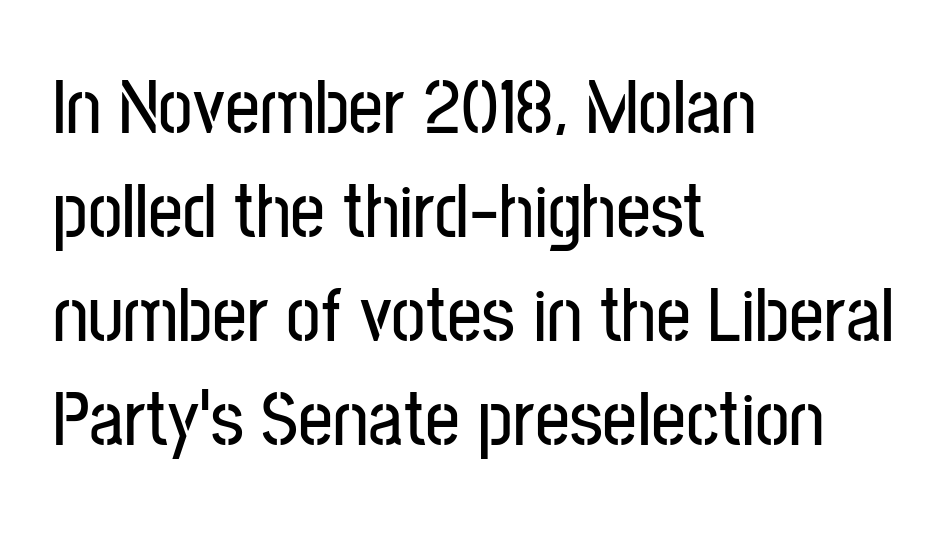
The image shows 77 px condensed sans-serif type, upright; set left-aligned, normal line spacing (1.35x), normal letter spacing, not underlined; low stroke contrast and a medium x-height.
